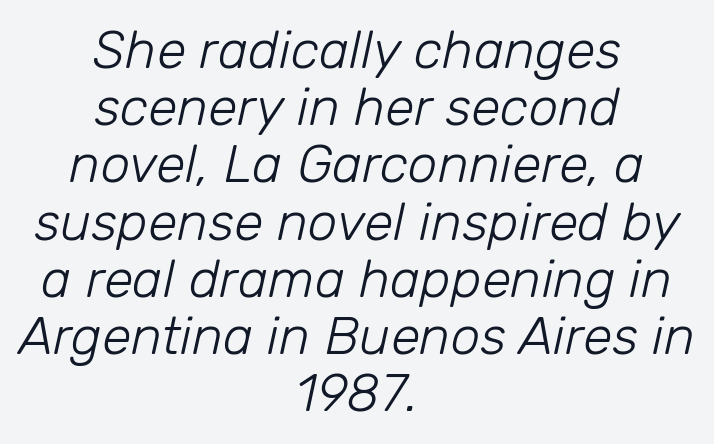
Is this a fixed-width face? No — the glyphs have proportional, varying widths. Tracking here is standard; glyphs follow each other at the usual distance. Typeset on center — no edge is straight. The lines are packed closely together with very little leading. Has an underline been added? It has not. Emphasis-style slanted type is in use.
